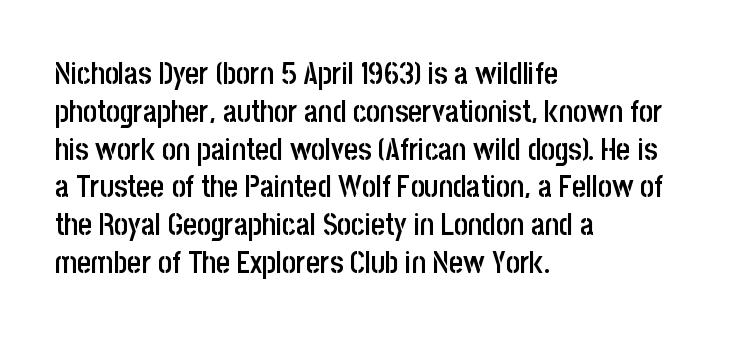
{"serif": "no", "italic": "no", "bold": "semi", "weight": "semibold", "width": "condensed", "stroke_contrast": "low", "x_height": "large", "monospaced": "no", "underline": "no", "align": "left", "line_spacing": "normal", "line_spacing_ratio": 1.26, "letter_spacing": "normal", "letter_spacing_em": 0.0, "glyph_px": 30}
